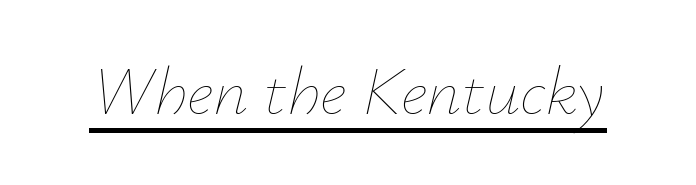
Q: Is the text bold? A: No.
Q: Is the text italic (slanted)? A: Yes, it leans right by about 12 degrees.
Q: Is the text underlined? A: Yes.
Q: Is the spacing between letters normal or unusually wide? A: Normal.
Q: Width (condensed, normal, or wide)? A: Normal.
Q: Stroke contrast? A: Low.
Q: x-height? A: Small.
Q: Monospaced? A: No.
